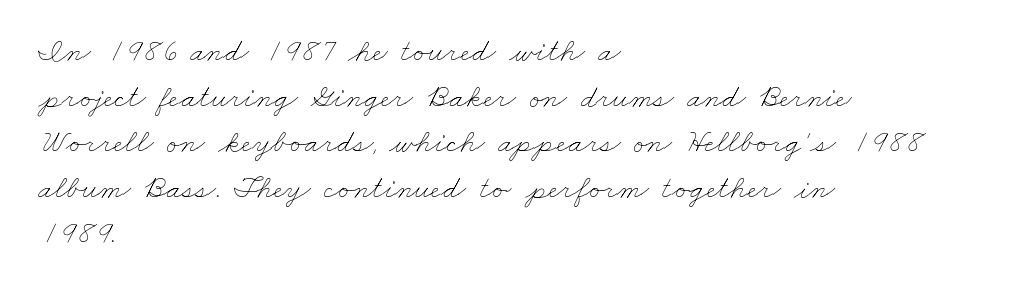
Q: Is the text bold? A: No.
Q: Is the text underlined? A: No.
Q: How is the paragraph aligned? A: Left-aligned.
Q: Is the spacing between letters normal or unusually wide? A: Normal.
Q: Is the spacing between lines tight, normal or loose? A: Normal.
Q: Width (condensed, normal, or wide)? A: Wide.
Q: Stroke contrast? A: Low.
Q: x-height? A: Small.
Q: Monospaced? A: No.
